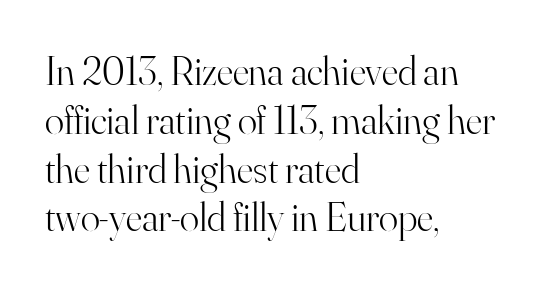
The image shows 40 px light serif type, upright; set left-aligned, line spacing 1.22x, normal letter spacing, not underlined; high stroke contrast and a small x-height.
